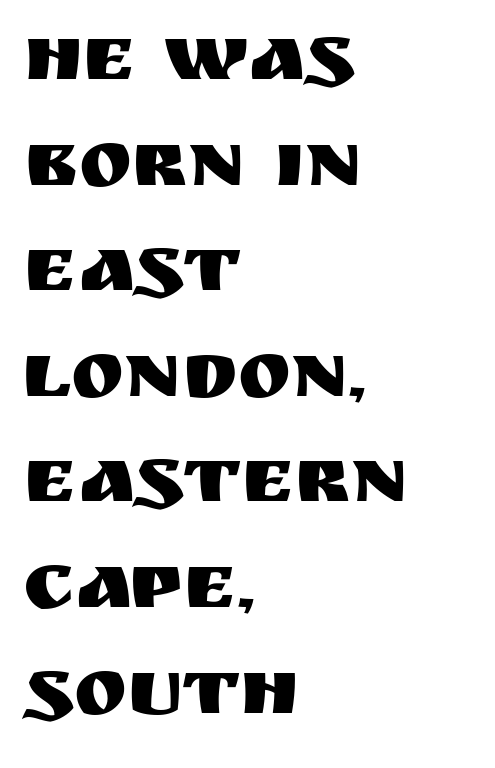
{"serif": "no", "italic": "no", "width": "normal", "stroke_contrast": "medium", "x_height": "large", "monospaced": "no", "underline": "no", "align": "left", "line_spacing": "normal", "line_spacing_ratio": 1.32, "letter_spacing": "normal", "letter_spacing_em": 0.0, "glyph_px": 80}
